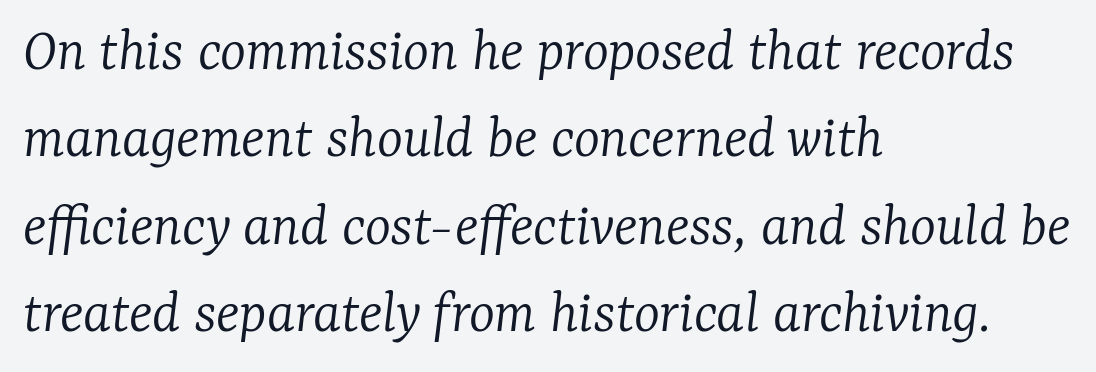
{"serif": "yes", "italic": "yes", "lean": "right", "slant_degrees": 7, "bold": "no", "weight": "light", "width": "normal", "stroke_contrast": "low", "x_height": "medium", "monospaced": "no", "underline": "no", "align": "left", "line_spacing": "normal", "line_spacing_ratio": 1.41, "letter_spacing": "normal", "letter_spacing_em": 0.0, "glyph_px": 62}
